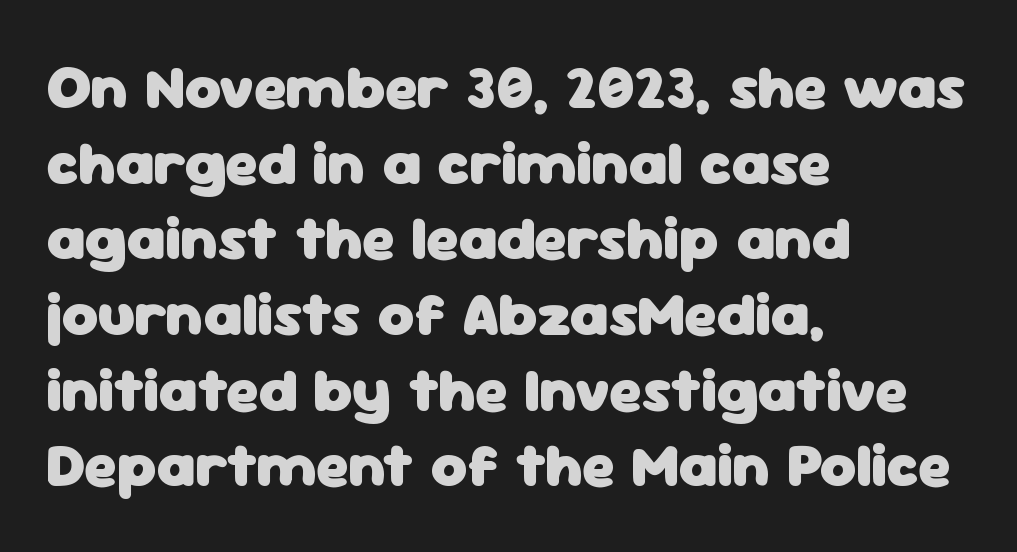
Line beginnings align vertically; line endings do not. Is this a fixed-width face? No — the glyphs have proportional, varying widths. This is heavy type, rendered in bold. This sample uses a sans-serif face.
